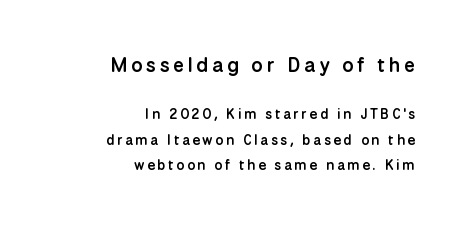
Q: Is the text bold? A: Semi-bold.
Q: Is the text italic (slanted)? A: No, it is upright.
Q: Is the text underlined? A: No.
Q: How is the paragraph aligned? A: Right-aligned.
Q: Which block of text is set in a larger size, the first (top) or the second (bottom)? A: The first (top) one.
